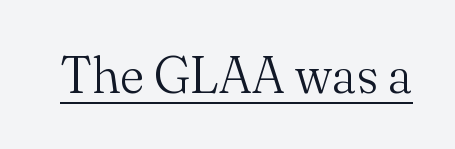
The image shows 51 px light serif type, upright; set normal letter spacing, underlined; medium stroke contrast and a small x-height.
